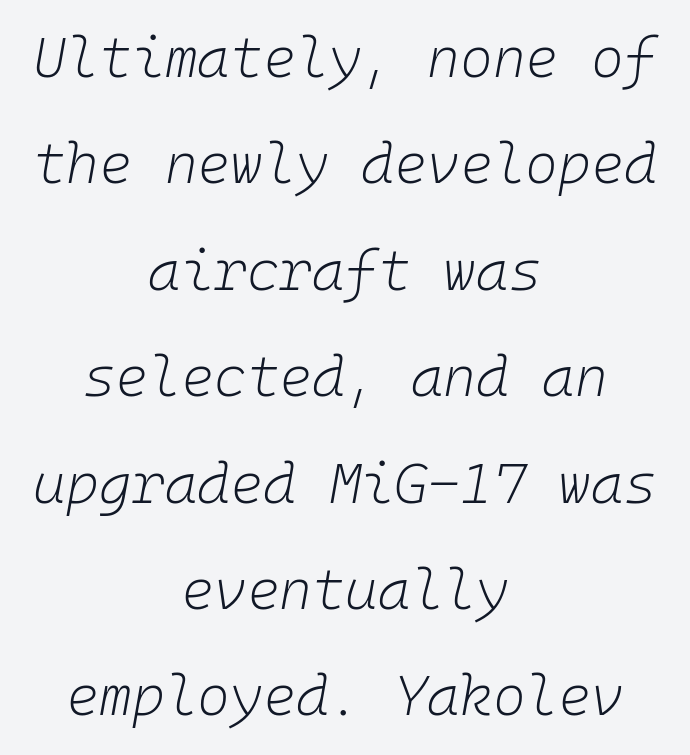
Q: Is the text bold? A: No.
Q: Is the text italic (slanted)? A: Yes, it leans right by about 10 degrees.
Q: Is the text underlined? A: No.
Q: How is the paragraph aligned? A: Centered.
Q: Is the spacing between letters normal or unusually wide? A: Normal.
Q: Is the spacing between lines tight, normal or loose? A: Loose.
Q: Width (condensed, normal, or wide)? A: Normal.
Q: Stroke contrast? A: Low.
Q: x-height? A: Medium.
Q: Monospaced? A: Yes.
